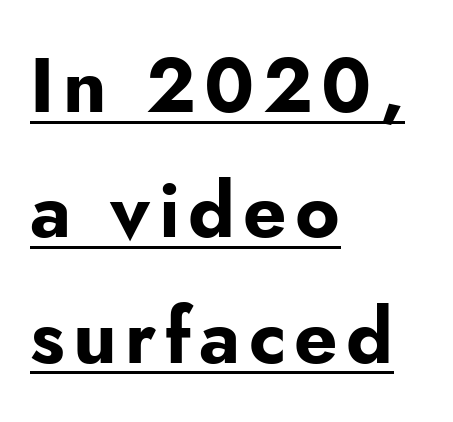
{"serif": "no", "italic": "no", "bold": "yes", "weight": "bold", "width": "normal", "stroke_contrast": "low", "x_height": "small", "monospaced": "no", "underline": "yes", "align": "left", "line_spacing": "normal", "line_spacing_ratio": 1.65, "glyph_px": 76}
